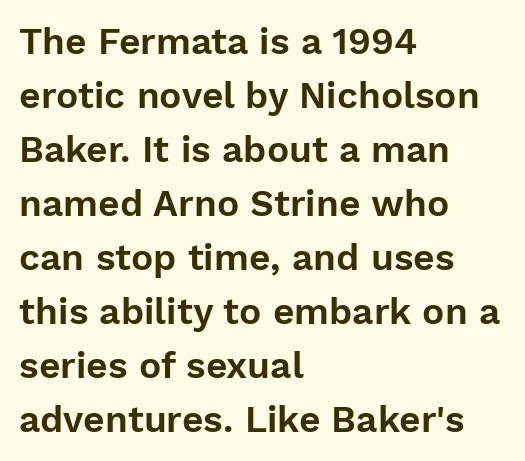
These lines are composed in type without serifs. Decoration check: the copy has no underline. Which margin do the lines hug? The left one — the right edge is uneven. Characters remain perfectly vertical along every line.
